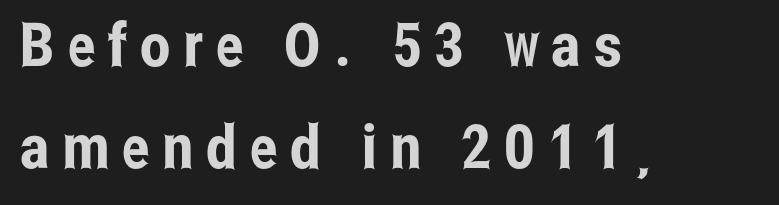
Compared with a centered layout, this one pins lines to the left instead. Spacing verdict: proportional, widths tailored to each character. Words float on clear page, feet unadorned. Posture: vertical. Vertical spacing — default. The letterforms stand isolated, each surrounded by extra space.
